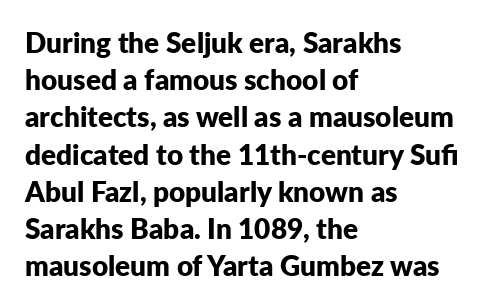
{"serif": "no", "italic": "no", "bold": "yes", "weight": "bold", "width": "normal", "stroke_contrast": "low", "x_height": "medium", "monospaced": "no", "underline": "no", "align": "left", "line_spacing": "normal", "line_spacing_ratio": 1.33, "letter_spacing": "normal", "letter_spacing_em": 0.0, "glyph_px": 28}
